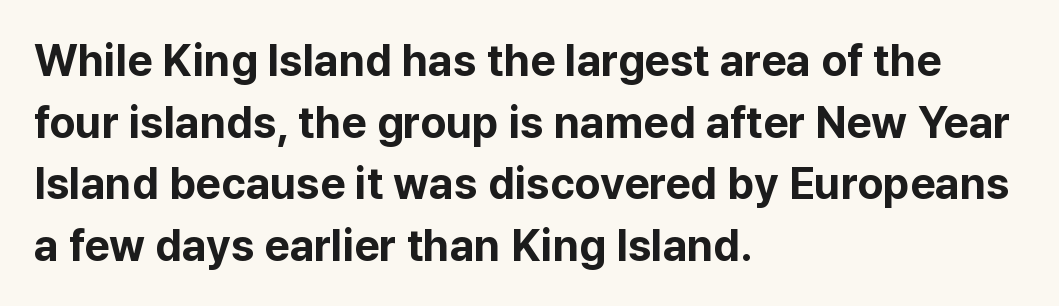
The image shows 44 px bold sans-serif type, upright; set left-aligned, normal line spacing (1.4x), normal letter spacing, not underlined; low stroke contrast and a medium x-height.
